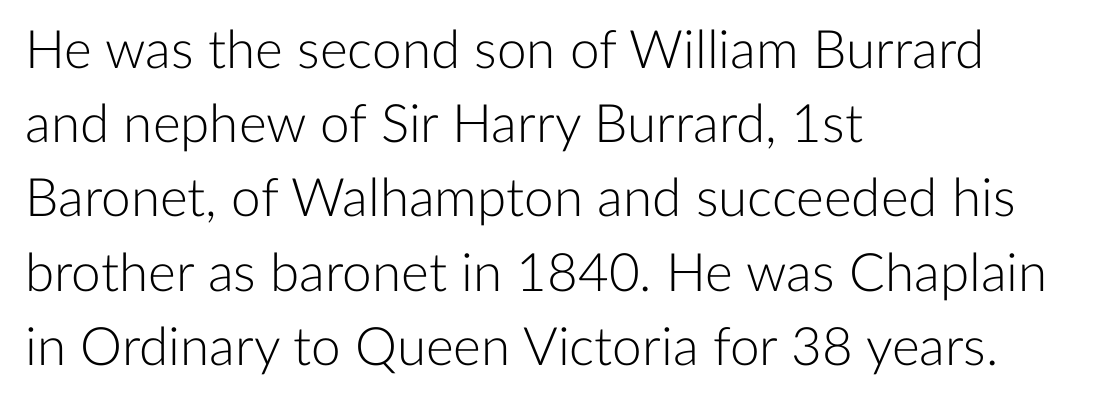
The image shows 53 px light sans-serif type, upright; set left-aligned, normal line spacing (1.4x), normal letter spacing, not underlined; low stroke contrast and a medium x-height.
